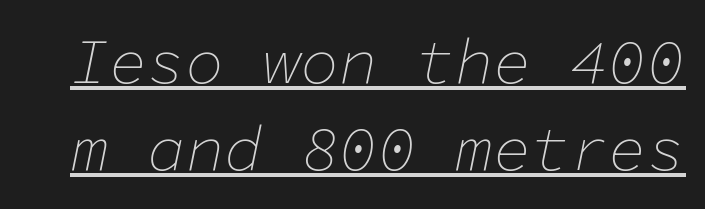
{"italic": "yes", "lean": "right", "slant_degrees": 11, "bold": "no", "weight": "thin", "width": "normal", "stroke_contrast": "low", "x_height": "medium", "monospaced": "yes", "underline": "yes", "line_spacing": "normal", "line_spacing_ratio": 1.36, "letter_spacing": "normal", "letter_spacing_em": 0.0, "glyph_px": 64}
